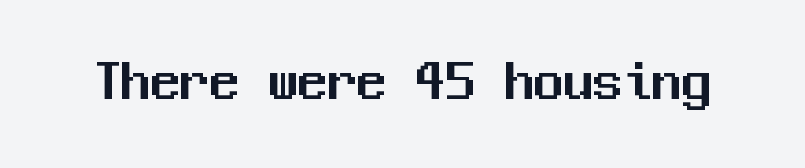
Descenders are the only things crossing below the line. If you drew a line through each stem, it would be perfectly vertical. Nope, no serifs anywhere on these letters. Every character here occupies the same horizontal width, giving the sample a typewriter-like rhythm. A typesetter would call this zero additional tracking.
